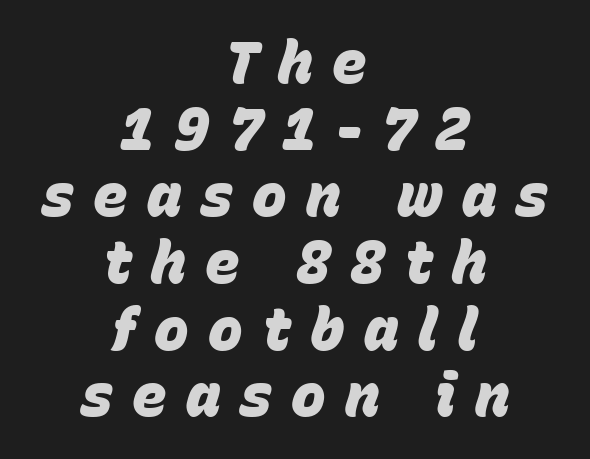
{"italic": "yes", "lean": "right", "slant_degrees": 15, "bold": "yes", "weight": "heavy", "width": "normal", "stroke_contrast": "low", "x_height": "large", "monospaced": "no", "underline": "no", "align": "center", "line_spacing": "tight", "line_spacing_ratio": 1.15, "letter_spacing": "wide", "letter_spacing_em": 0.33, "glyph_px": 58}
